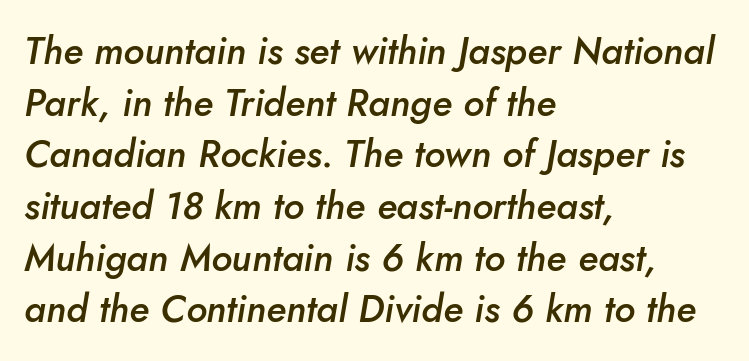
The image shows 38 px semibold type, italic (leaning right); set left-aligned, normal line spacing (1.36x), normal letter spacing, not underlined; low stroke contrast and a small x-height.
